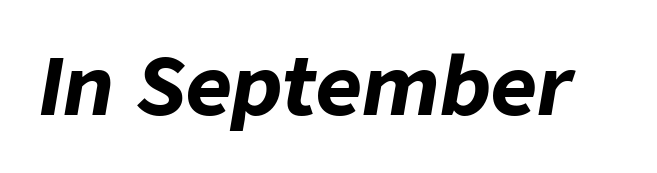
{"italic": "yes", "lean": "right", "slant_degrees": 9, "bold": "yes", "weight": "bold", "width": "normal", "stroke_contrast": "low", "x_height": "medium", "monospaced": "no", "underline": "no", "letter_spacing": "normal", "letter_spacing_em": 0.0, "glyph_px": 80}
